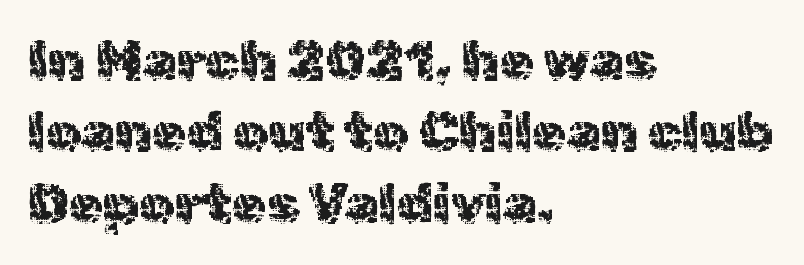
The typesetter chose a ragged-right arrangement here. The strip under each line holds only bare page. The face used here is proportionally spaced, like ordinary book or web type. No extra tracking has been applied to these lines.
